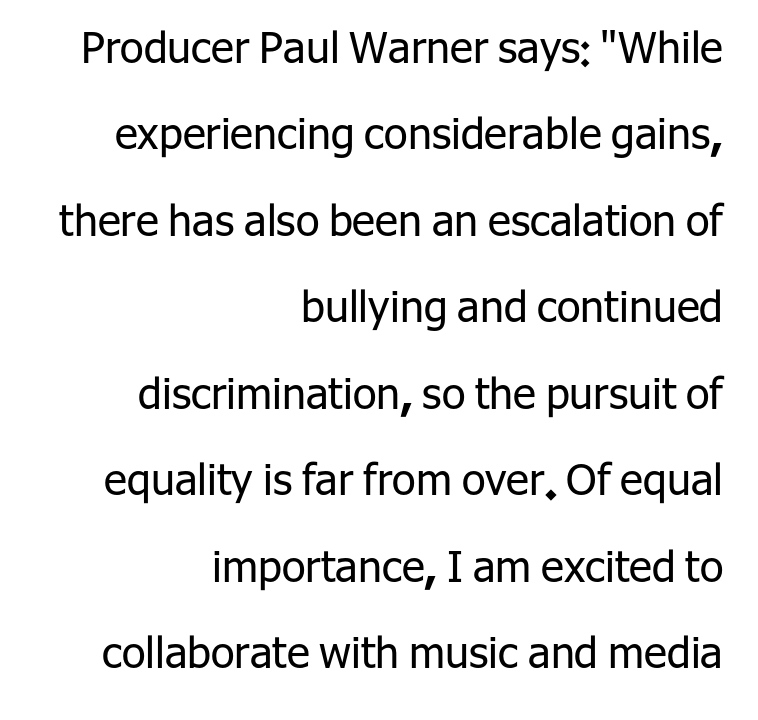
Q: Is the text bold? A: No.
Q: Is the text italic (slanted)? A: No, it is upright.
Q: Is the typeface a serif or a sans-serif typeface? A: Sans-serif.
Q: Is the text underlined? A: No.
Q: How is the paragraph aligned? A: Right-aligned.
Q: Is the spacing between letters normal or unusually wide? A: Normal.
Q: Is the spacing between lines tight, normal or loose? A: Loose.
Q: Width (condensed, normal, or wide)? A: Normal.
Q: Stroke contrast? A: Low.
Q: x-height? A: Medium.
Q: Monospaced? A: No.
